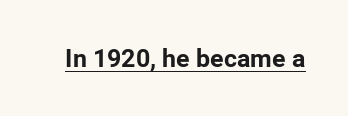
The face used here appears with an underline applied. Nope, not italic — everything's standing straight. This is heavy type, rendered in bold. Nobody touched the tracking dial on this one.
